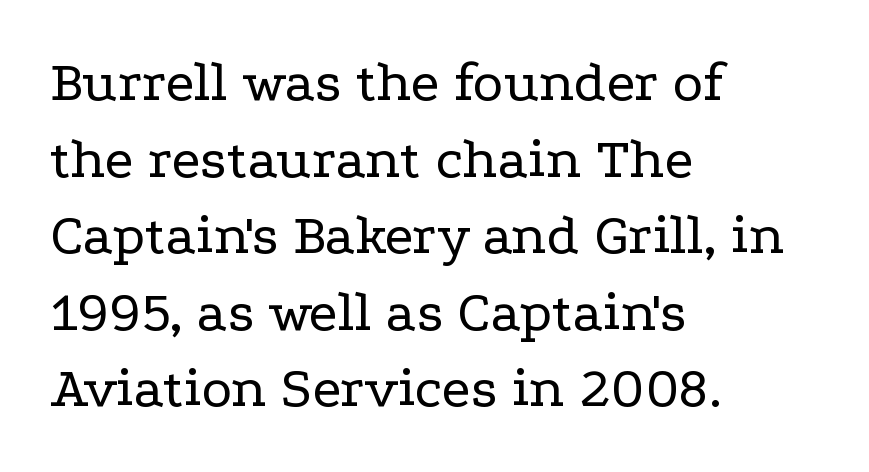
The image shows 58 px regular-weight, wide serif type, upright; set left-aligned, normal line spacing (1.32x), normal letter spacing, not underlined; low stroke contrast and a medium x-height.
